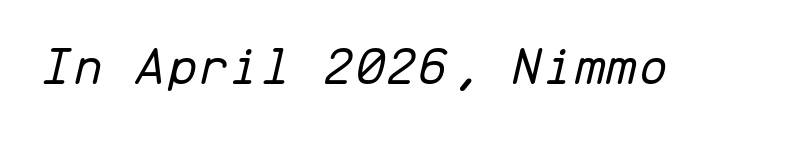
This reads as an unemphasized weight, regular at the heaviest. Default kerning and tracking; the words read as compact shapes. In terms of posture, this sample is oblique. These lines are rendered in a fixed-pitch font.
